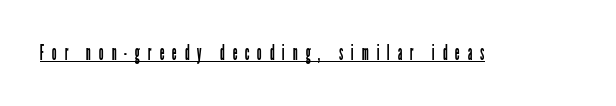
The image shows 21 px text type, upright; set unusually wide letter spacing (+0.37 em), underlined.
